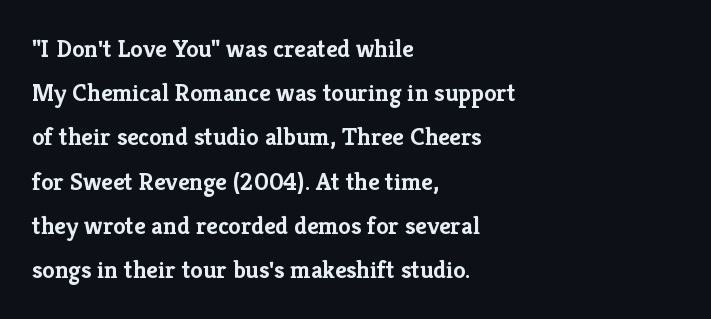
Q: Is the text bold? A: Yes.
Q: Is the text italic (slanted)? A: No, it is upright.
Q: Is the text underlined? A: No.
Q: How is the paragraph aligned? A: Left-aligned.
Q: Is the spacing between letters normal or unusually wide? A: Normal.
